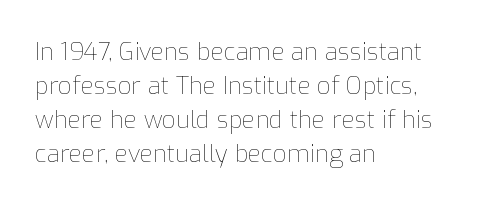
Q: Is the text bold? A: No.
Q: Is the text italic (slanted)? A: No, it is upright.
Q: Is the text underlined? A: No.
Q: How is the paragraph aligned? A: Left-aligned.
Q: Is the spacing between letters normal or unusually wide? A: Normal.
Q: Is the spacing between lines tight, normal or loose? A: Normal.
